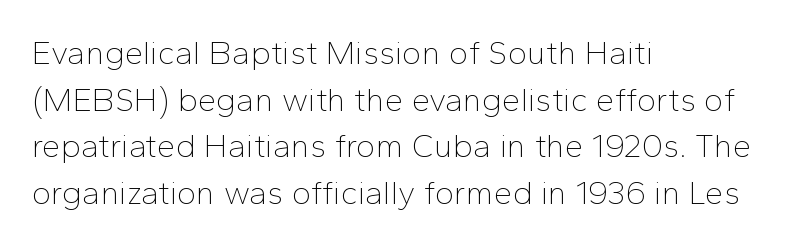
The line-height multiplier appears to be the usual default. Observe the absence of serifs on each vertical stroke in this sample. This reads as an unemphasized weight, regular at the heaviest. Do the letters lean? They stand straight.
